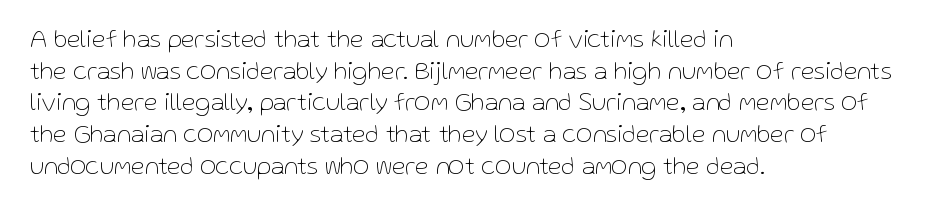
The image shows 25 px text type, upright; set left-aligned, normal line spacing (1.27x), normal letter spacing, not underlined.
